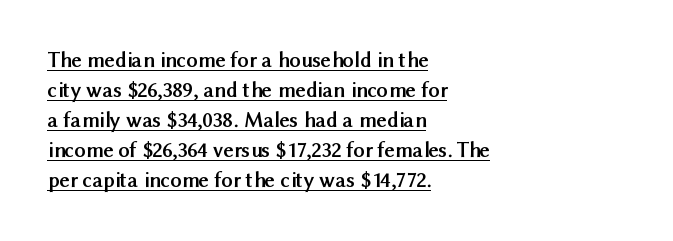
{"italic": "no", "bold": "yes", "underline": "yes", "align": "left", "line_spacing": "normal", "line_spacing_ratio": 1.36, "letter_spacing": "normal", "letter_spacing_em": 0.0, "glyph_px": 22}
